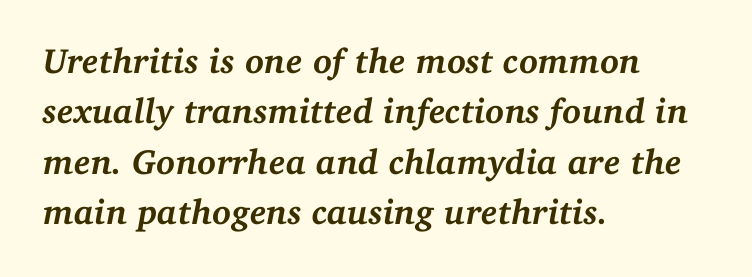
Q: Is the text bold? A: Yes.
Q: Is the text italic (slanted)? A: Yes, it leans right by about 11 degrees.
Q: Is the typeface a serif or a sans-serif typeface? A: Serif.
Q: Is the text underlined? A: No.
Q: How is the paragraph aligned? A: Left-aligned.
Q: Is the spacing between letters normal or unusually wide? A: Normal.
Q: Is the spacing between lines tight, normal or loose? A: Normal.
Q: Width (condensed, normal, or wide)? A: Normal.
Q: Stroke contrast? A: Medium.
Q: x-height? A: Medium.
Q: Monospaced? A: No.
